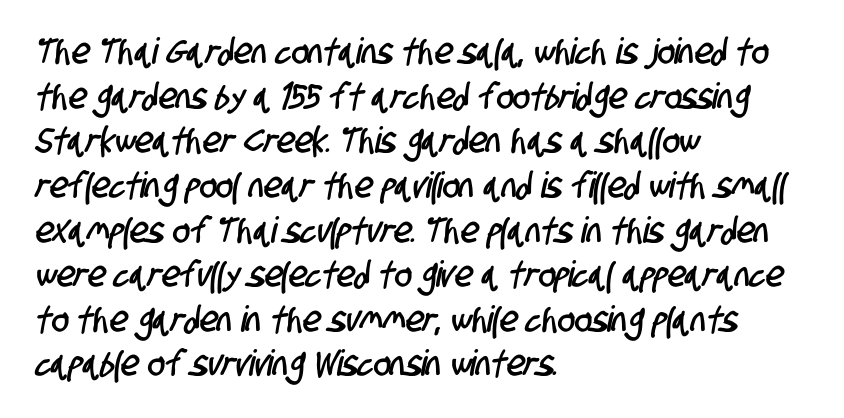
The image shows 36 px condensed sans-serif type; set left-aligned, line spacing 1.24x, normal letter spacing, not underlined; low stroke contrast and a large x-height.
